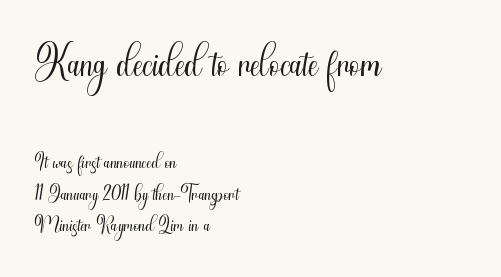
{"serif": "no", "bold": "no", "weight": "light", "width": "condensed", "stroke_contrast": "medium", "x_height": "small", "monospaced": "no", "underline": "no", "align": "left", "line_spacing": "tight", "line_spacing_ratio": 1.01, "letter_spacing": "normal", "letter_spacing_em": 0.0, "larger_block": "first", "size_ratio": 2.0, "glyph_px": 62}
